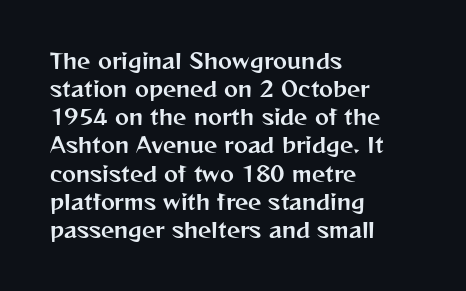
Q: Is the text italic (slanted)? A: No, it is upright.
Q: Is the text underlined? A: No.
Q: How is the paragraph aligned? A: Left-aligned.
Q: Is the spacing between letters normal or unusually wide? A: Normal.
Q: Is the spacing between lines tight, normal or loose? A: Normal.
